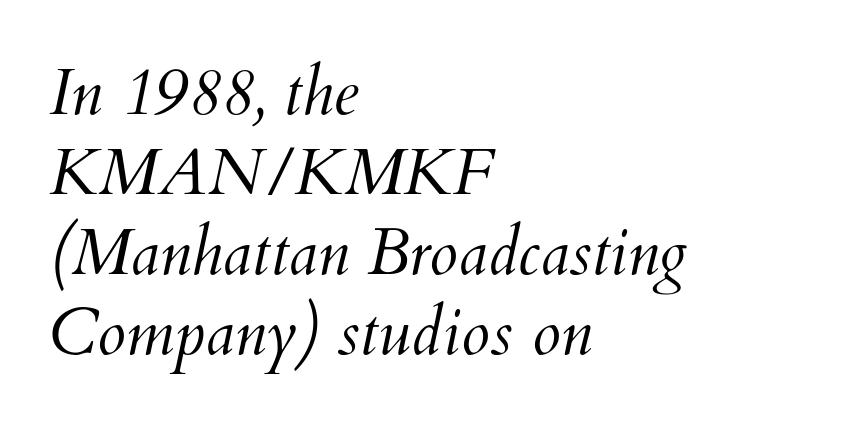
{"italic": "yes", "lean": "right", "slant_degrees": 12, "bold": "no", "weight": "light", "width": "normal", "stroke_contrast": "medium", "x_height": "small", "monospaced": "no", "underline": "no", "align": "left", "line_spacing_ratio": 1.23, "letter_spacing": "normal", "letter_spacing_em": 0.0, "glyph_px": 65}
